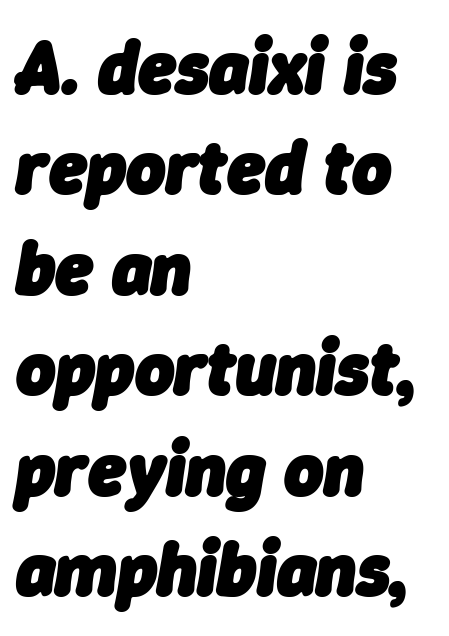
Q: Is the text bold? A: Yes.
Q: Is the text italic (slanted)? A: Yes, it leans right by about 9 degrees.
Q: Is the text underlined? A: No.
Q: How is the paragraph aligned? A: Left-aligned.
Q: Is the spacing between letters normal or unusually wide? A: Normal.
Q: Is the spacing between lines tight, normal or loose? A: Normal.
Q: Width (condensed, normal, or wide)? A: Normal.
Q: Stroke contrast? A: Low.
Q: x-height? A: Medium.
Q: Monospaced? A: No.
